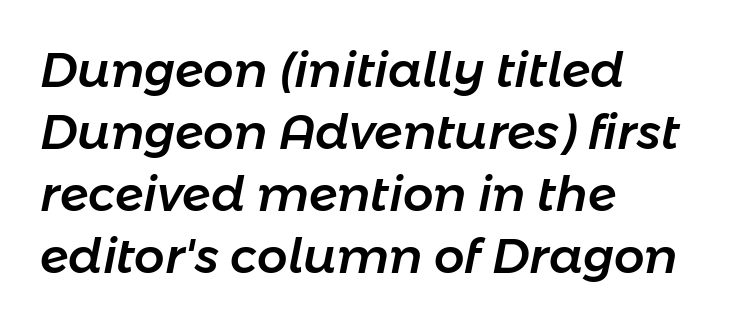
{"italic": "yes", "lean": "right", "slant_degrees": 11, "width": "normal", "stroke_contrast": "low", "x_height": "medium", "monospaced": "no", "underline": "no", "align": "left", "line_spacing": "normal", "line_spacing_ratio": 1.29, "letter_spacing": "normal", "letter_spacing_em": 0.0, "glyph_px": 48}
